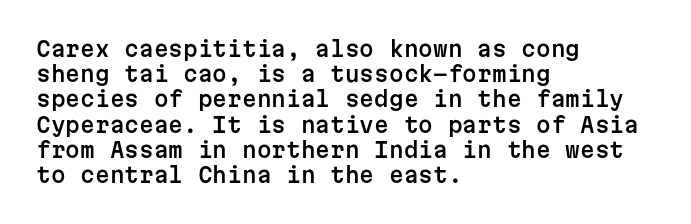
Posture: straight, roman, zero tilt. A clean baseline with only descenders dipping below it. Does the copy run flush right? No — it runs flush left. Tracking value appears to be zero — textbook default spacing.
